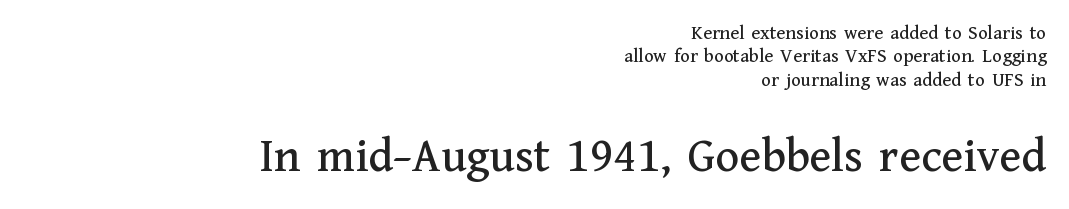
Q: Is the text italic (slanted)? A: No, it is upright.
Q: Is the typeface a serif or a sans-serif typeface? A: Serif.
Q: Is the text underlined? A: No.
Q: How is the paragraph aligned? A: Right-aligned.
Q: Is the spacing between letters normal or unusually wide? A: Normal.
Q: Which block of text is set in a larger size, the first (top) or the second (bottom)? A: The second (bottom) one.
Q: Width (condensed, normal, or wide)? A: Normal.
Q: Stroke contrast? A: Medium.
Q: x-height? A: Medium.
Q: Monospaced? A: No.
